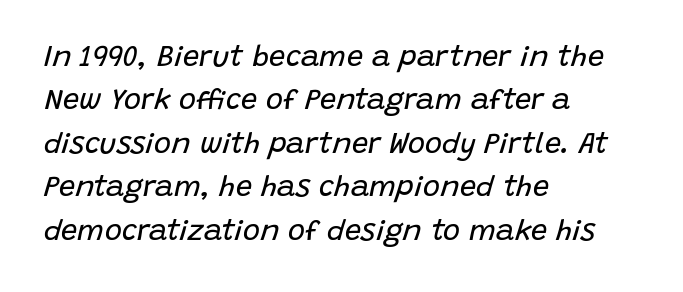
Q: Is the text bold? A: No.
Q: Is the text italic (slanted)? A: Yes, it leans right by about 15 degrees.
Q: Is the text underlined? A: No.
Q: How is the paragraph aligned? A: Left-aligned.
Q: Is the spacing between letters normal or unusually wide? A: Normal.
Q: Is the spacing between lines tight, normal or loose? A: Normal.
Q: Width (condensed, normal, or wide)? A: Normal.
Q: Stroke contrast? A: Low.
Q: x-height? A: Large.
Q: Monospaced? A: No.
